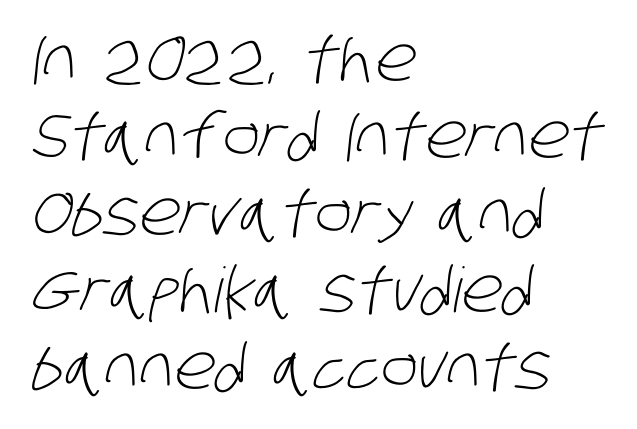
The image shows 62 px light, condensed sans-serif type; set left-aligned, line spacing 1.24x, normal letter spacing, not underlined; low stroke contrast and a large x-height.
